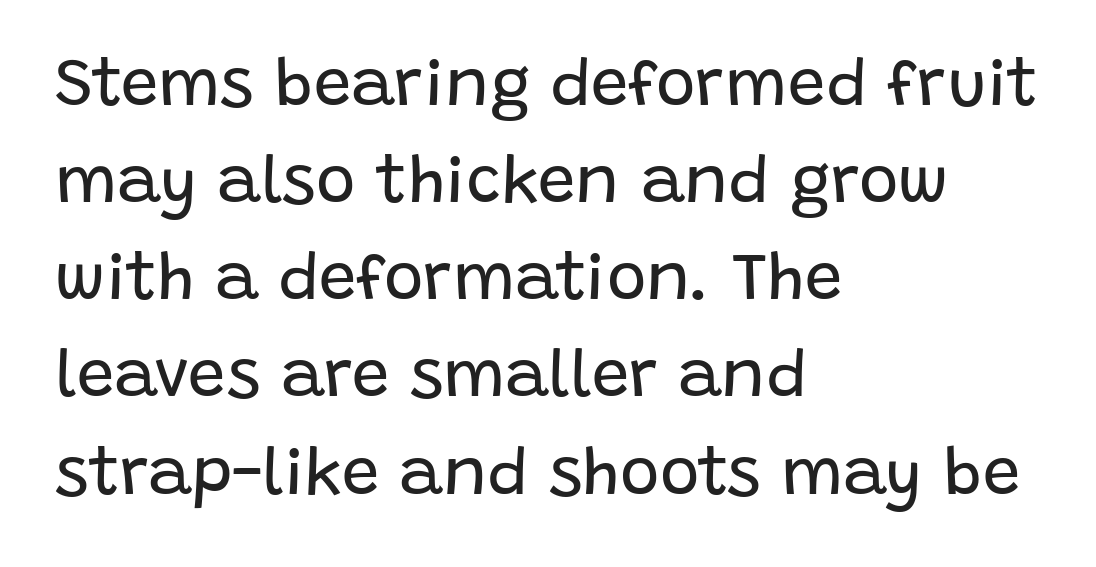
What's the leading like? Ordinary, nothing unusual. The words here are not underlined. The letterforms sit at book weight or below. Notice how the passage keeps a crisp vertical edge on the left only.
